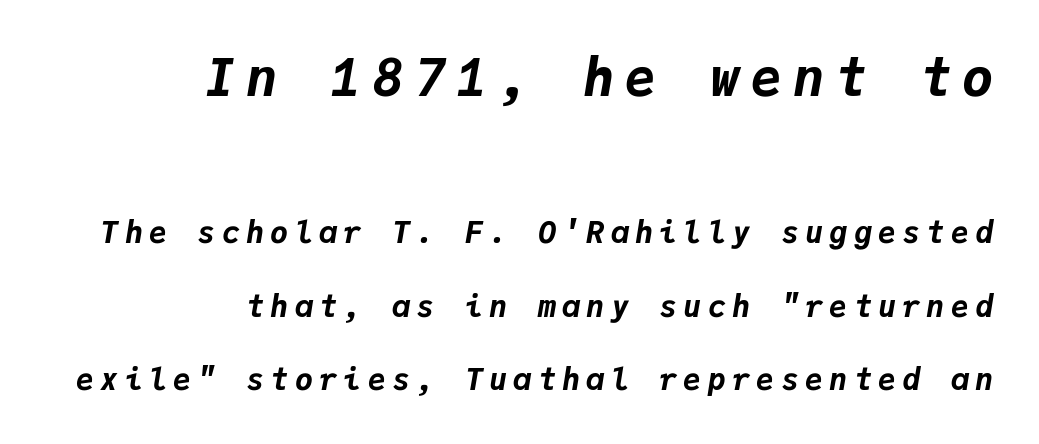
Typeset ragged left — the right edge is the straight one. The rendering inserts visible extra space after every character. The passage shown is typed in a monospace face where columns stay perfectly aligned. The rendering applies a slant to the glyphs. Nobody drew a line under any word here. Weight: bold.
